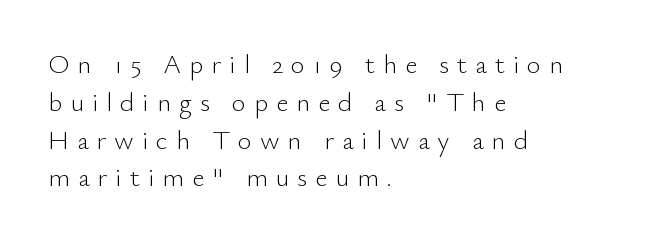
The image shows 27 px text type, upright; set left-aligned, normal line spacing (1.4x), unusually wide letter spacing (+0.29 em), not underlined.
